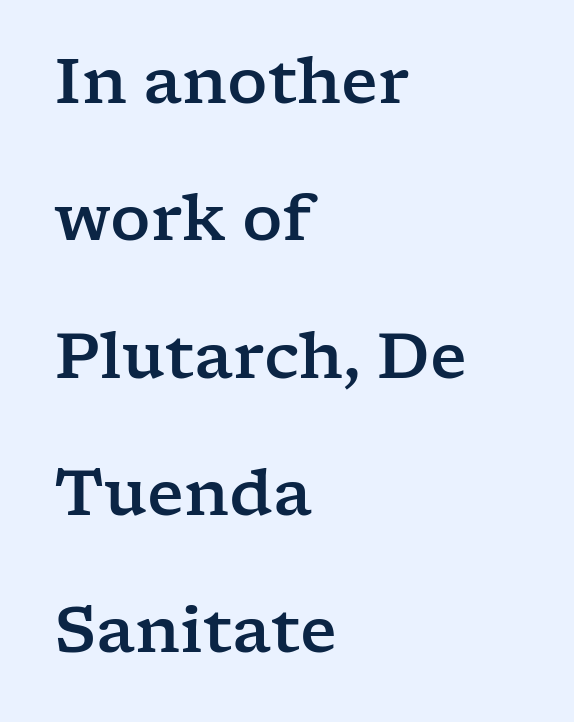
{"serif": "yes", "italic": "no", "width": "wide", "stroke_contrast": "low", "x_height": "medium", "monospaced": "no", "underline": "no", "align": "left", "line_spacing": "loose", "line_spacing_ratio": 2.18, "letter_spacing": "normal", "letter_spacing_em": 0.0, "glyph_px": 63}
